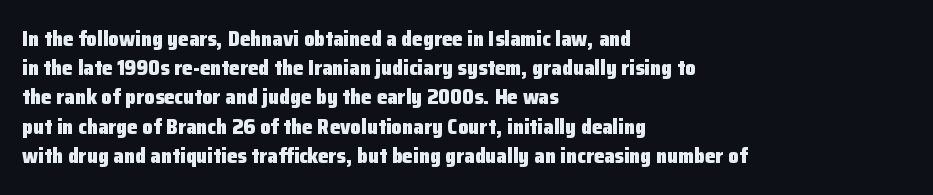
{"italic": "no", "bold": "yes", "underline": "no", "align": "left", "line_spacing": "normal", "line_spacing_ratio": 1.39, "letter_spacing": "normal", "letter_spacing_em": 0.0, "glyph_px": 21}
